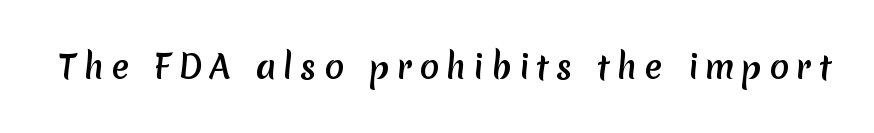
The image shows 32 px sans-serif type; set unusually wide letter spacing (+0.23 em), not underlined; medium stroke contrast and a medium x-height.
